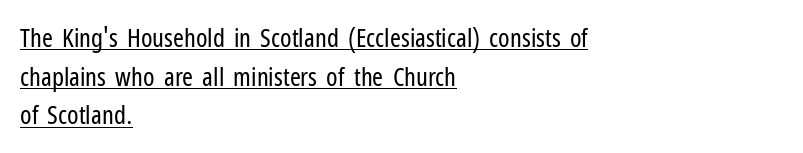
Q: Is the text bold? A: No.
Q: Is the text italic (slanted)? A: No, it is upright.
Q: Is the text underlined? A: Yes.
Q: How is the paragraph aligned? A: Left-aligned.
Q: Is the spacing between letters normal or unusually wide? A: Normal.
Q: Is the spacing between lines tight, normal or loose? A: Normal.
